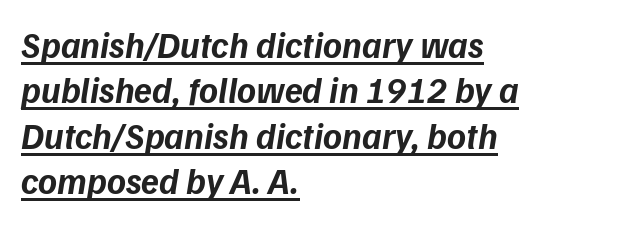
The image shows 36 px bold type, italic (leaning right); set left-aligned, normal line spacing (1.26x), normal letter spacing, underlined; low stroke contrast and a medium x-height.
